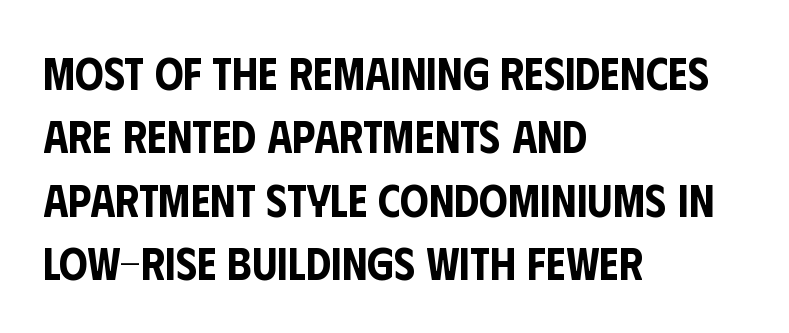
Q: Is the text italic (slanted)? A: No, it is upright.
Q: Is the typeface a serif or a sans-serif typeface? A: Sans-serif.
Q: Is the text underlined? A: No.
Q: How is the paragraph aligned? A: Left-aligned.
Q: Is the spacing between letters normal or unusually wide? A: Normal.
Q: Is the spacing between lines tight, normal or loose? A: Normal.
Q: Width (condensed, normal, or wide)? A: Condensed.
Q: Stroke contrast? A: Low.
Q: x-height? A: Large.
Q: Monospaced? A: No.
